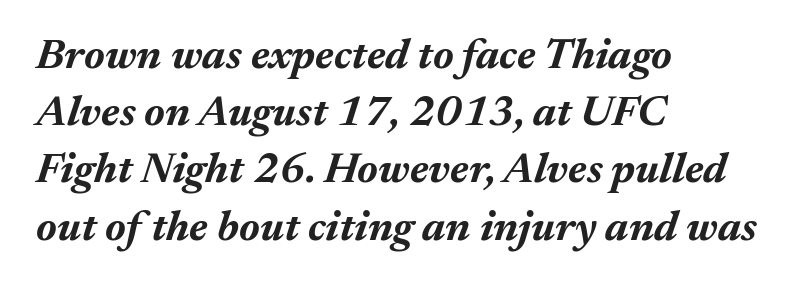
Chunky letters — that's bold for sure. Casual observation: everything's shoved over to the left. How would I describe the line gaps? Plain and ordinary. Tracking here is standard; glyphs follow each other at the usual distance. These lines are rendered in a variable-pitch font. The words here are not underlined.
